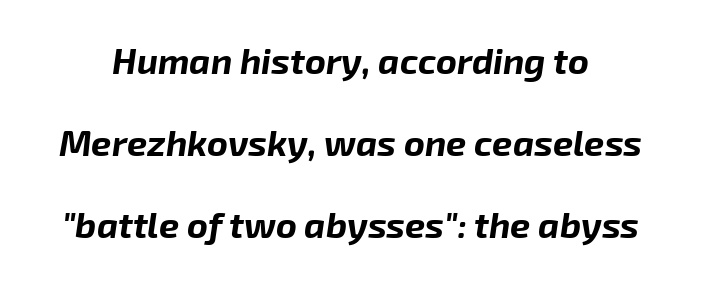
Q: Is the text bold? A: Yes.
Q: Is the text italic (slanted)? A: Yes, it leans right by about 8 degrees.
Q: Is the text underlined? A: No.
Q: Is the spacing between letters normal or unusually wide? A: Normal.
Q: Is the spacing between lines tight, normal or loose? A: Loose.
Q: Width (condensed, normal, or wide)? A: Normal.
Q: Stroke contrast? A: Low.
Q: x-height? A: Medium.
Q: Monospaced? A: No.
